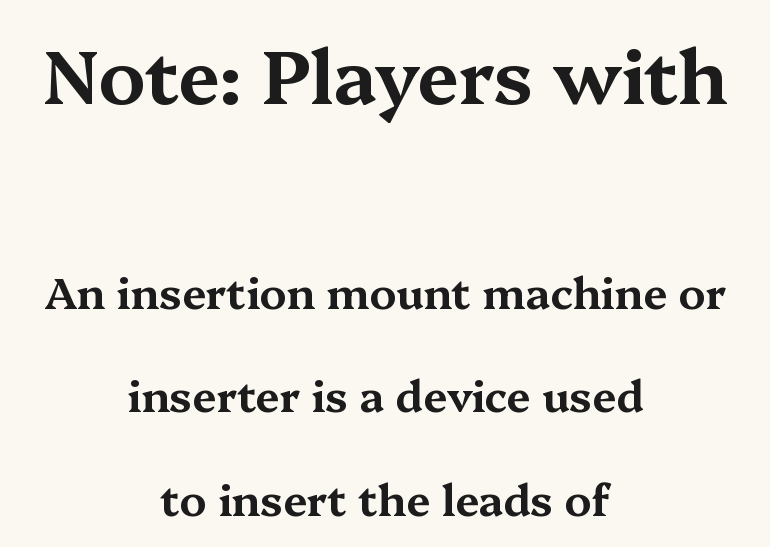
The image shows 75 px wide serif type, upright; set centered, loose line spacing (2.41x), normal letter spacing, not underlined; the first (top) block is 1.74x larger; medium stroke contrast and a medium x-height.
